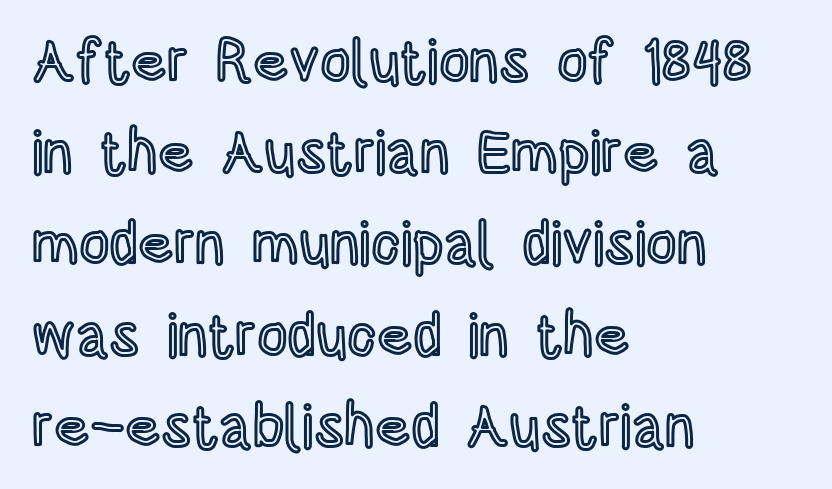
The image shows 60 px condensed type, upright; set left-aligned, normal line spacing (1.52x), normal letter spacing, not underlined; a large x-height.
